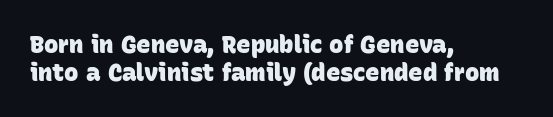
A clean baseline with only descenders dipping below it. The rag falls on the right side of this text block. The face used here is rendered with its standard letterfit. The font is running at its bold setting.
